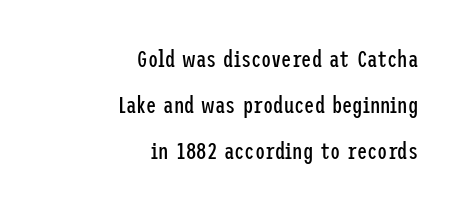
{"italic": "no", "bold": "no", "underline": "no", "align": "right", "line_spacing": "loose", "line_spacing_ratio": 2.0, "letter_spacing": "normal", "letter_spacing_em": 0.0, "glyph_px": 23}
